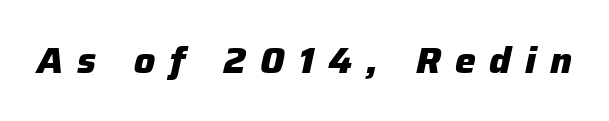
The image shows 37 px heavy type, italic (leaning right); set unusually wide letter spacing (+0.38 em), not underlined; low stroke contrast and a medium x-height.
